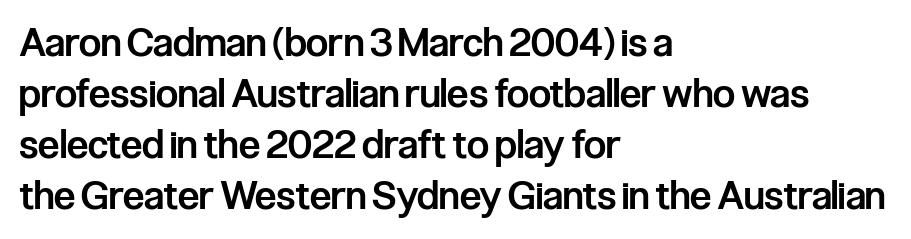
{"serif": "no", "italic": "no", "bold": "semi", "weight": "semibold", "width": "condensed", "stroke_contrast": "low", "x_height": "medium", "monospaced": "no", "underline": "no", "align": "left", "line_spacing": "normal", "line_spacing_ratio": 1.31, "letter_spacing": "normal", "letter_spacing_em": 0.0, "glyph_px": 39}
